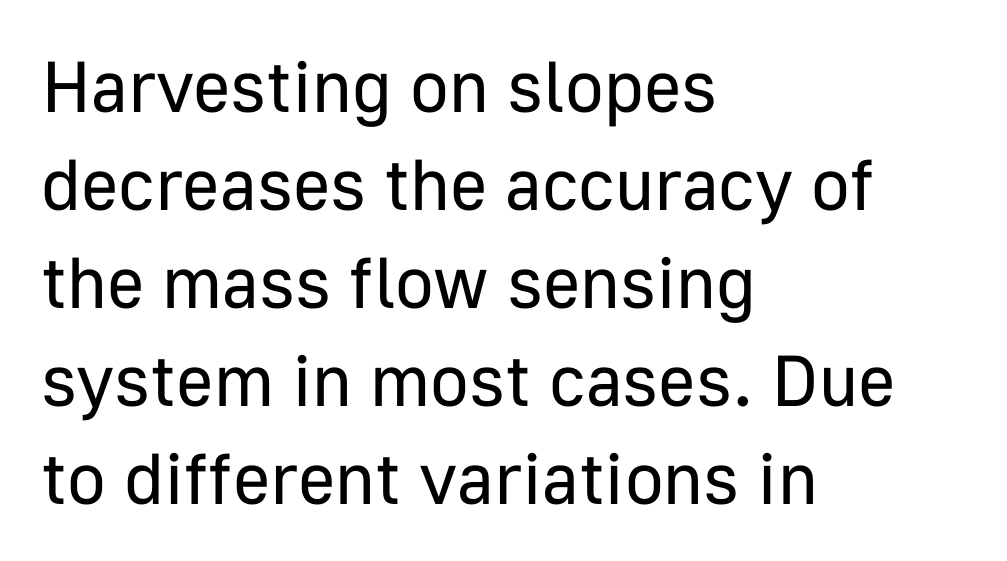
Q: Is the text bold? A: No.
Q: Is the text italic (slanted)? A: No, it is upright.
Q: Is the typeface a serif or a sans-serif typeface? A: Sans-serif.
Q: Is the text underlined? A: No.
Q: How is the paragraph aligned? A: Left-aligned.
Q: Is the spacing between letters normal or unusually wide? A: Normal.
Q: Is the spacing between lines tight, normal or loose? A: Normal.
Q: Width (condensed, normal, or wide)? A: Normal.
Q: Stroke contrast? A: Low.
Q: x-height? A: Medium.
Q: Monospaced? A: No.
